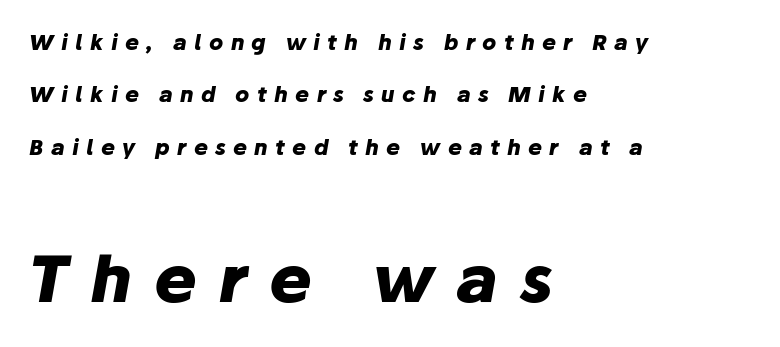
{"italic": "yes", "lean": "right", "slant_degrees": 10, "bold": "yes", "weight": "heavy", "width": "normal", "stroke_contrast": "low", "x_height": "medium", "monospaced": "no", "underline": "no", "align": "left", "line_spacing": "loose", "line_spacing_ratio": 2.5, "letter_spacing": "wide", "letter_spacing_em": 0.35, "larger_block": "second", "size_ratio": 3.05, "glyph_px": 64}
